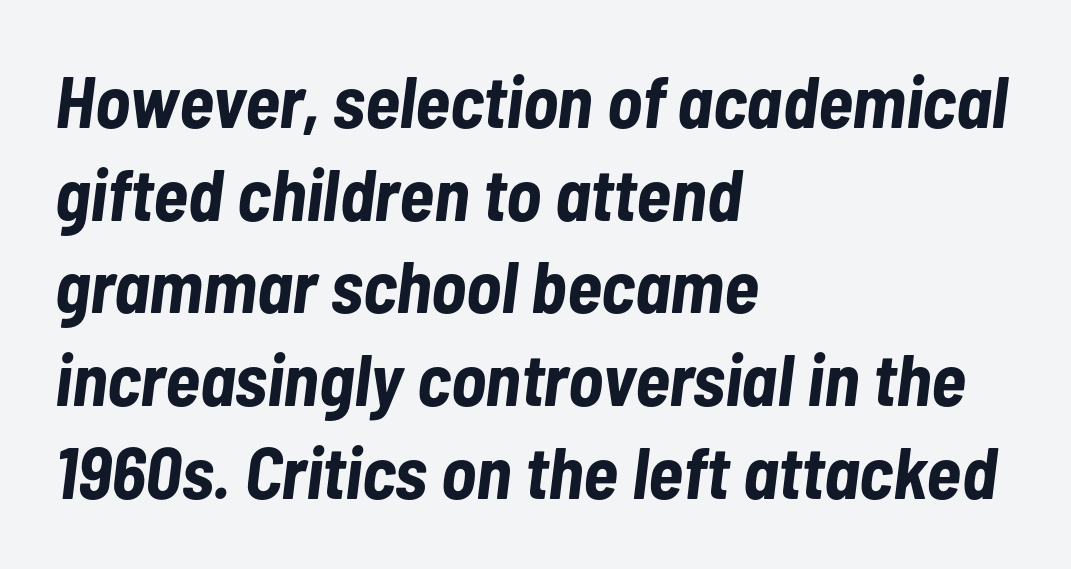
Q: Is the text bold? A: Yes.
Q: Is the text italic (slanted)? A: Yes, it leans right by about 7 degrees.
Q: Is the text underlined? A: No.
Q: How is the paragraph aligned? A: Left-aligned.
Q: Is the spacing between letters normal or unusually wide? A: Normal.
Q: Is the spacing between lines tight, normal or loose? A: Normal.
Q: Width (condensed, normal, or wide)? A: Condensed.
Q: Stroke contrast? A: Low.
Q: x-height? A: Medium.
Q: Monospaced? A: No.
